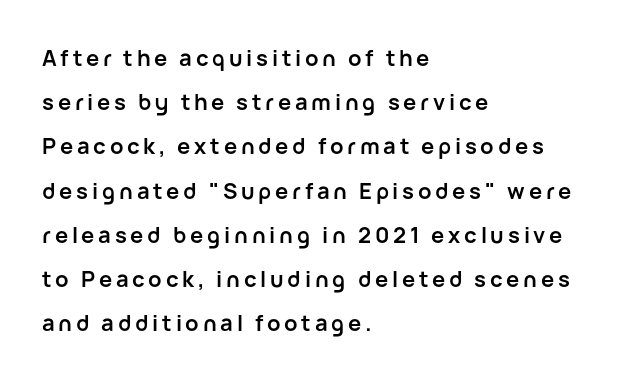
Loosely led — the rows are spread out. A dark, heavy texture on the line: the type is bold. Where is the straight margin? On the left. Beneath every word, the page is bare. The lettering stays uniformly vertical, giving the passage a roman look.
